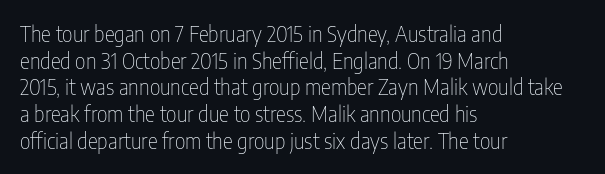
Summary of weight: not heavy and not bold. The vertical gap from one line to the next is medium. The type is set solid horizontally, with unmodified tracking. No italicization has been applied; the sample stays upright. The paragraph shown leans on its left margin. The gap between lines stays unmarked.
